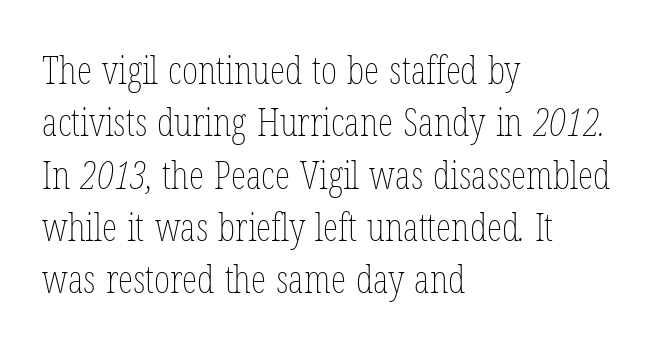
The image shows 39 px thin, condensed type; set left-aligned, normal line spacing (1.34x), normal letter spacing, not underlined; low stroke contrast and a medium x-height.
